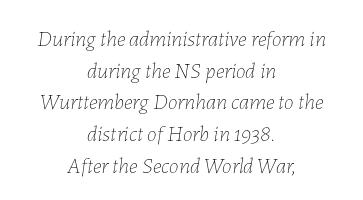
The image shows 22 px text type, italic (leaning right); set centered, normal line spacing (1.44x), normal letter spacing, not underlined.
